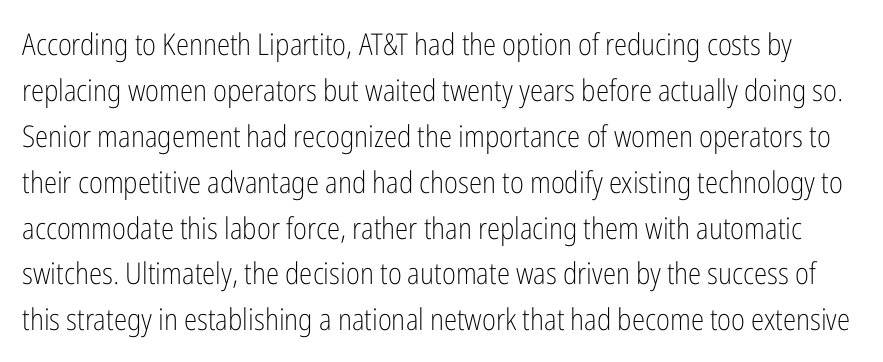
Does extra space separate the letters? No, they use regular spacing. Note: no serifs on the glyphs. Lines of text with bare space underneath. Compared with typical paragraphs, the rows here are spaced about the same.
